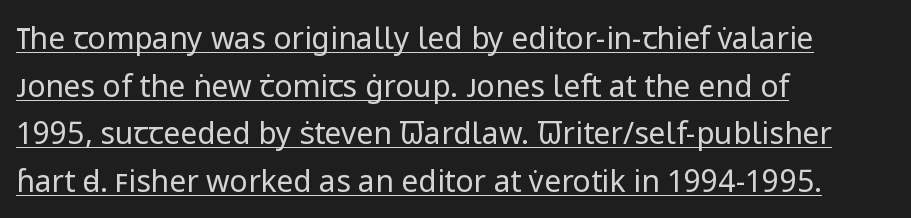
The image shows 30 px regular-weight sans-serif type, upright; set left-aligned, normal line spacing (1.59x), normal letter spacing, underlined; low stroke contrast and a medium x-height.
